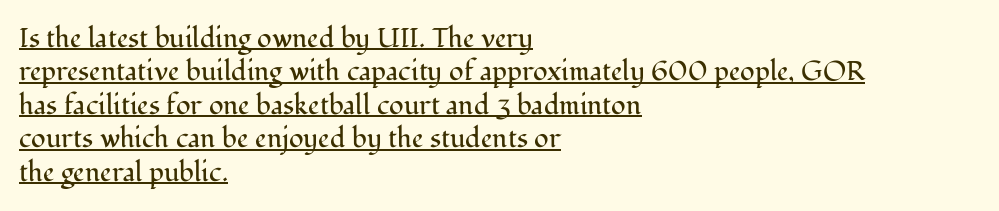
{"italic": "no", "bold": "no", "underline": "yes", "align": "left", "line_spacing_ratio": 1.24, "letter_spacing": "normal", "letter_spacing_em": 0.0, "glyph_px": 27}
